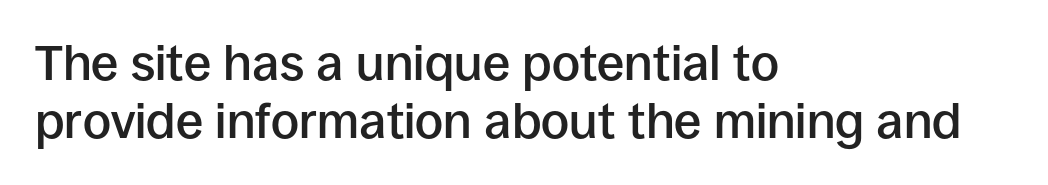
Q: Is the text bold? A: Semi-bold.
Q: Is the text italic (slanted)? A: No, it is upright.
Q: Is the typeface a serif or a sans-serif typeface? A: Sans-serif.
Q: Is the text underlined? A: No.
Q: How is the paragraph aligned? A: Left-aligned.
Q: Is the spacing between letters normal or unusually wide? A: Normal.
Q: Width (condensed, normal, or wide)? A: Normal.
Q: Stroke contrast? A: Low.
Q: x-height? A: Large.
Q: Monospaced? A: No.
